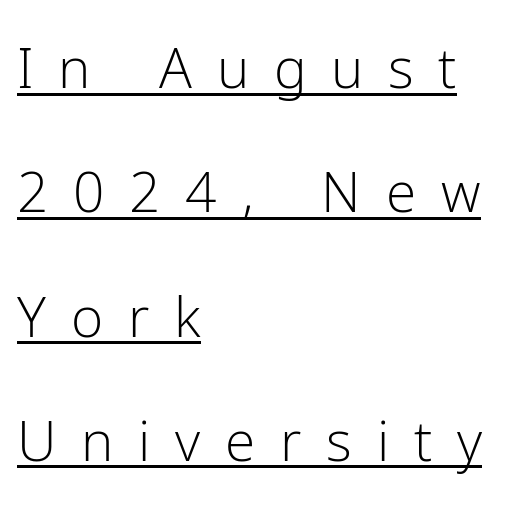
{"serif": "no", "italic": "no", "bold": "no", "weight": "light", "width": "normal", "stroke_contrast": "low", "x_height": "medium", "monospaced": "no", "underline": "yes", "align": "left", "line_spacing": "loose", "line_spacing_ratio": 2.26, "letter_spacing": "wide", "letter_spacing_em": 0.45, "glyph_px": 55}
